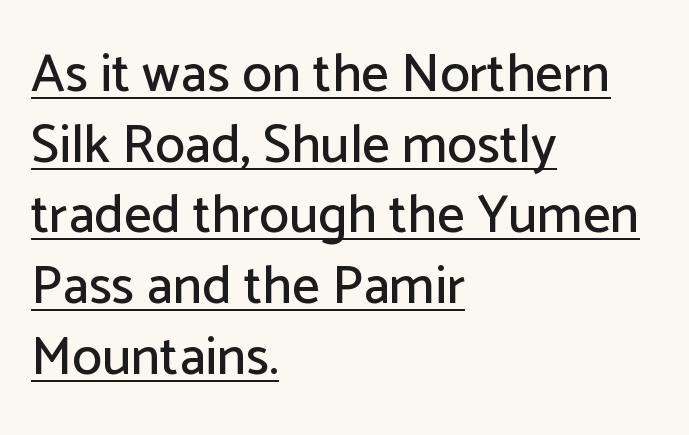
The image shows 54 px sans-serif type, upright; set left-aligned, normal line spacing (1.31x), normal letter spacing, underlined; low stroke contrast and a medium x-height.
